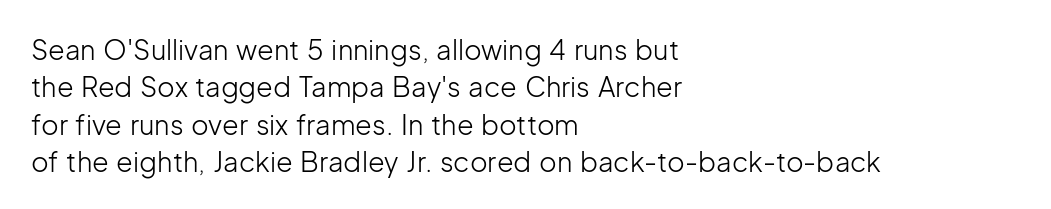
Interline gaps are of average width in this sample. Inter-character spacing is left at the font's built-in metrics. If you drew a line through each stem, it would be perfectly vertical. Words float on clear page, feet unadorned. Each line starts at the same left margin while the right side varies.
